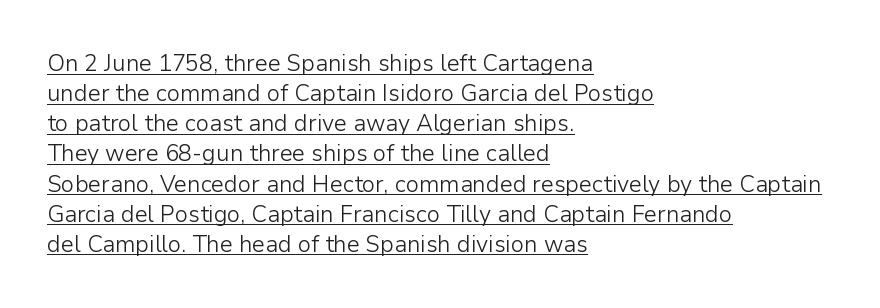
{"italic": "no", "bold": "no", "underline": "yes", "align": "left", "line_spacing": "normal", "line_spacing_ratio": 1.31, "letter_spacing": "normal", "letter_spacing_em": 0.0, "glyph_px": 23}
